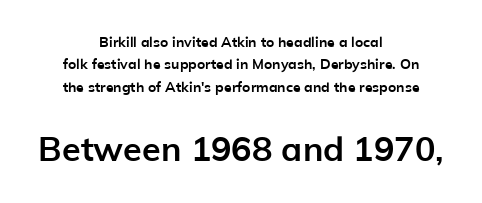
The image shows 34 px semibold sans-serif type, upright; set centered, normal line spacing (1.6x), normal letter spacing, not underlined; the second (bottom) block is 2.43x larger; low stroke contrast and a medium x-height.
